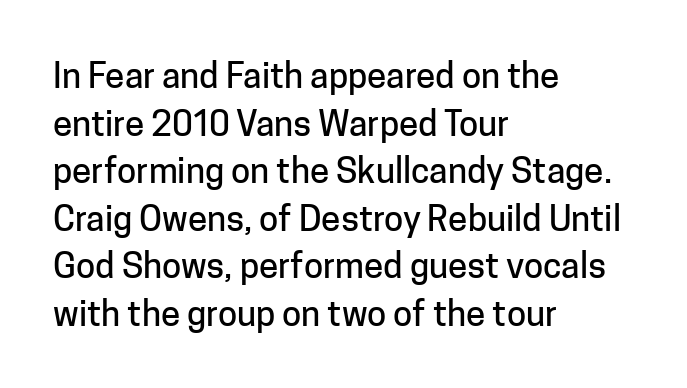
{"serif": "no", "italic": "no", "width": "normal", "stroke_contrast": "low", "x_height": "medium", "monospaced": "no", "underline": "no", "align": "left", "line_spacing": "normal", "line_spacing_ratio": 1.36, "letter_spacing": "normal", "letter_spacing_em": 0.0, "glyph_px": 35}
